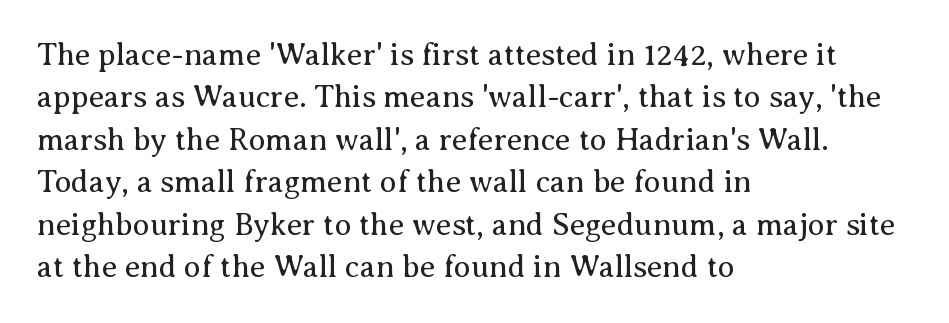
The image shows 31 px regular-weight serif type, upright; set left-aligned, normal line spacing (1.37x), normal letter spacing, not underlined; medium stroke contrast and a medium x-height.
